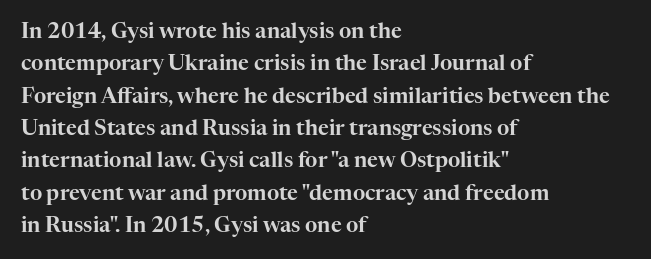
{"italic": "no", "underline": "no", "align": "left", "line_spacing": "normal", "line_spacing_ratio": 1.54, "letter_spacing": "normal", "letter_spacing_em": 0.0, "glyph_px": 21}
